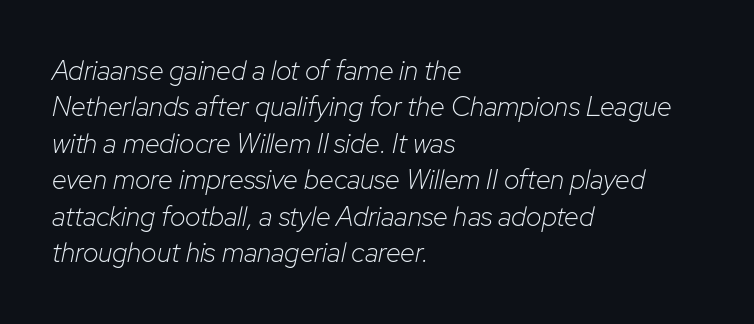
The image shows 27 px text type, italic (leaning right); set left-aligned, normal line spacing (1.35x), normal letter spacing, not underlined.
